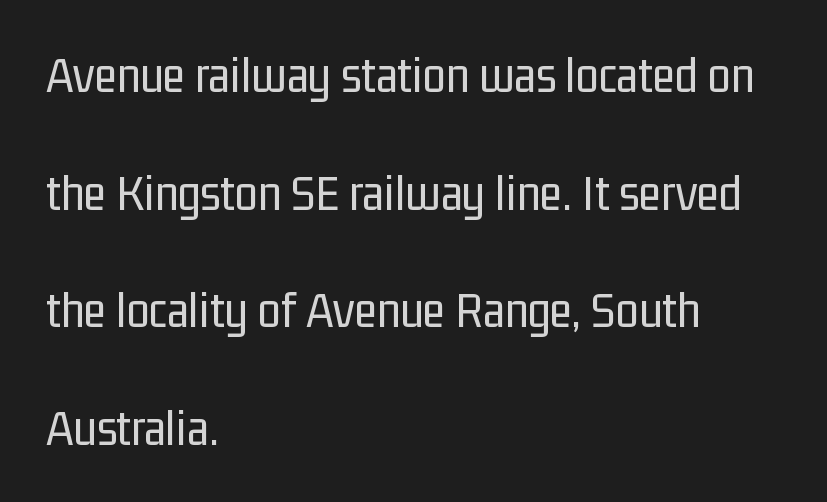
Q: Is the text bold? A: No.
Q: Is the text italic (slanted)? A: No, it is upright.
Q: Is the typeface a serif or a sans-serif typeface? A: Sans-serif.
Q: Is the text underlined? A: No.
Q: How is the paragraph aligned? A: Left-aligned.
Q: Is the spacing between letters normal or unusually wide? A: Normal.
Q: Is the spacing between lines tight, normal or loose? A: Loose.
Q: Width (condensed, normal, or wide)? A: Condensed.
Q: Stroke contrast? A: Low.
Q: x-height? A: Medium.
Q: Monospaced? A: No.
